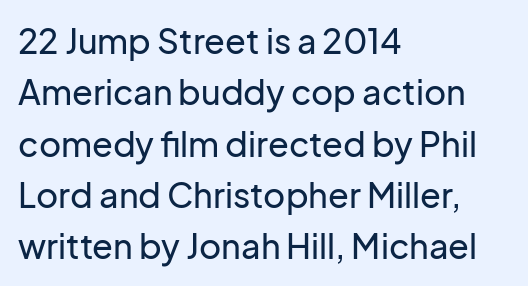
The image shows 34 px sans-serif type, upright; set left-aligned, normal line spacing (1.51x), normal letter spacing, not underlined; low stroke contrast and a medium x-height.
